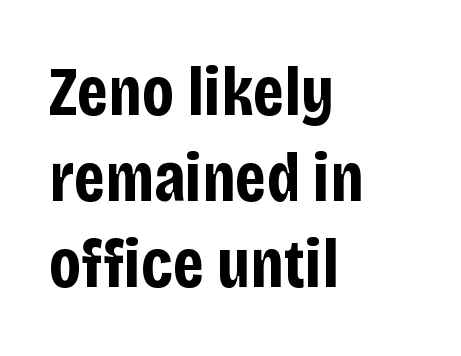
Q: Is the text bold? A: Yes.
Q: Is the text italic (slanted)? A: No, it is upright.
Q: Is the typeface a serif or a sans-serif typeface? A: Sans-serif.
Q: Is the text underlined? A: No.
Q: How is the paragraph aligned? A: Left-aligned.
Q: Is the spacing between letters normal or unusually wide? A: Normal.
Q: Width (condensed, normal, or wide)? A: Condensed.
Q: Stroke contrast? A: Low.
Q: x-height? A: Large.
Q: Monospaced? A: No.
